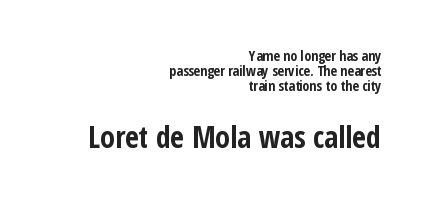
Q: Is the text bold? A: Yes.
Q: Is the text italic (slanted)? A: No, it is upright.
Q: Is the typeface a serif or a sans-serif typeface? A: Sans-serif.
Q: Is the text underlined? A: No.
Q: How is the paragraph aligned? A: Right-aligned.
Q: Is the spacing between letters normal or unusually wide? A: Normal.
Q: Is the spacing between lines tight, normal or loose? A: Tight.
Q: Which block of text is set in a larger size, the first (top) or the second (bottom)? A: The second (bottom) one.
Q: Width (condensed, normal, or wide)? A: Condensed.
Q: Stroke contrast? A: Low.
Q: x-height? A: Medium.
Q: Monospaced? A: No.
